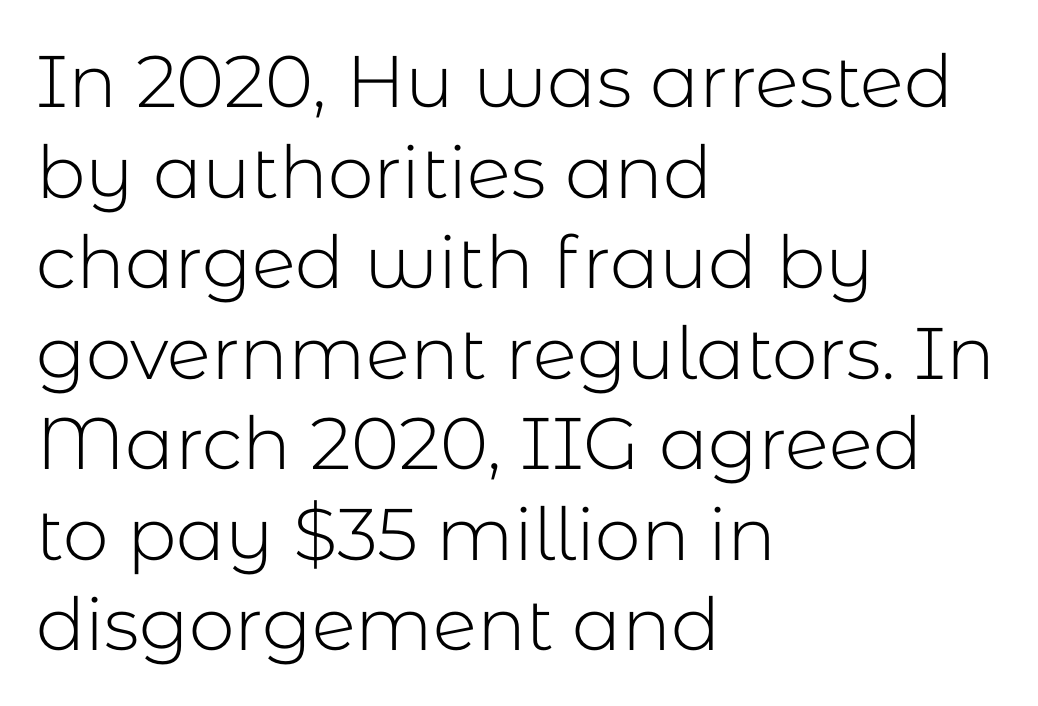
Q: Is the text bold? A: No.
Q: Is the text italic (slanted)? A: No, it is upright.
Q: Is the typeface a serif or a sans-serif typeface? A: Sans-serif.
Q: Is the text underlined? A: No.
Q: How is the paragraph aligned? A: Left-aligned.
Q: Is the spacing between letters normal or unusually wide? A: Normal.
Q: Width (condensed, normal, or wide)? A: Normal.
Q: Stroke contrast? A: Low.
Q: x-height? A: Medium.
Q: Monospaced? A: No.
